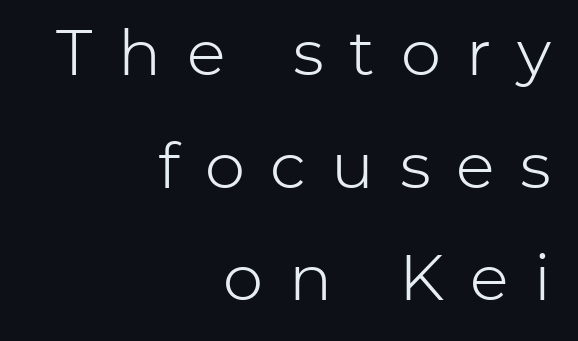
{"serif": "no", "italic": "no", "bold": "no", "weight": "light", "width": "normal", "stroke_contrast": "low", "x_height": "medium", "monospaced": "no", "underline": "no", "align": "right", "line_spacing_ratio": 1.76, "letter_spacing": "wide", "letter_spacing_em": 0.4, "glyph_px": 64}
